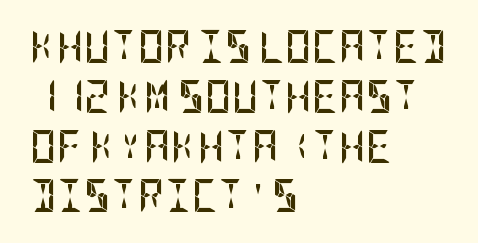
The image shows 33 px semibold, condensed sans-serif type, upright; set left-aligned, normal line spacing (1.51x), normal letter spacing, not underlined; low stroke contrast and a large x-height.
